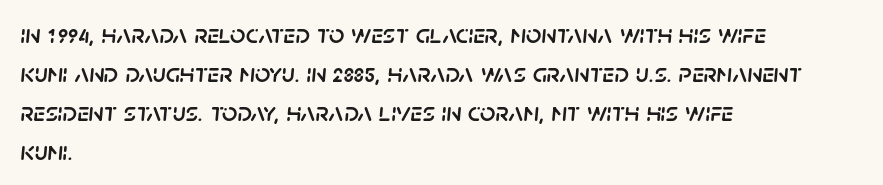
Honestly, the letter spacing is just normal — you wouldn't notice it. Yep, that's italic — everything's leaning. Only glyphs here, with clear space below each row. Rows of type keep a routine distance in the vertical direction. These lines stack with their left ends in a neat column.
